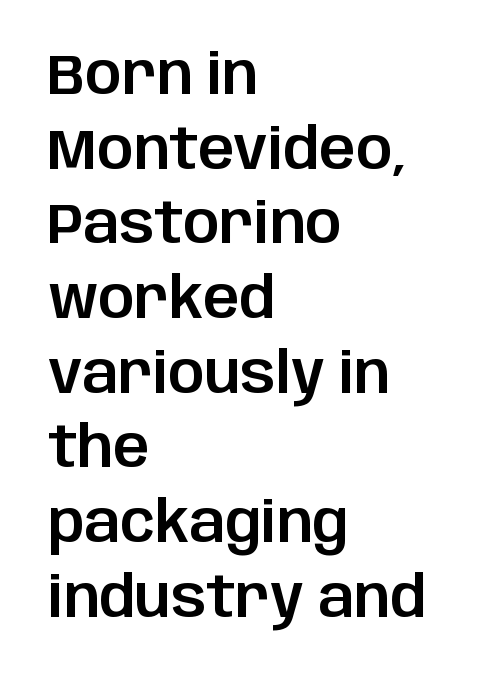
Q: Is the text italic (slanted)? A: No, it is upright.
Q: Is the typeface a serif or a sans-serif typeface? A: Sans-serif.
Q: Is the text underlined? A: No.
Q: How is the paragraph aligned? A: Left-aligned.
Q: Is the spacing between letters normal or unusually wide? A: Normal.
Q: Is the spacing between lines tight, normal or loose? A: Normal.
Q: Width (condensed, normal, or wide)? A: Normal.
Q: Stroke contrast? A: Low.
Q: x-height? A: Large.
Q: Monospaced? A: No.
